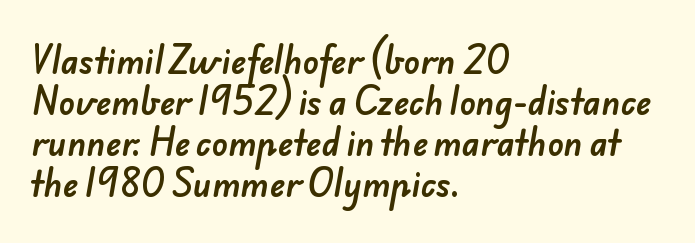
Q: Is the typeface a serif or a sans-serif typeface? A: Sans-serif.
Q: Is the text underlined? A: No.
Q: How is the paragraph aligned? A: Left-aligned.
Q: Is the spacing between letters normal or unusually wide? A: Normal.
Q: Width (condensed, normal, or wide)? A: Normal.
Q: Stroke contrast? A: Low.
Q: x-height? A: Small.
Q: Monospaced? A: No.
